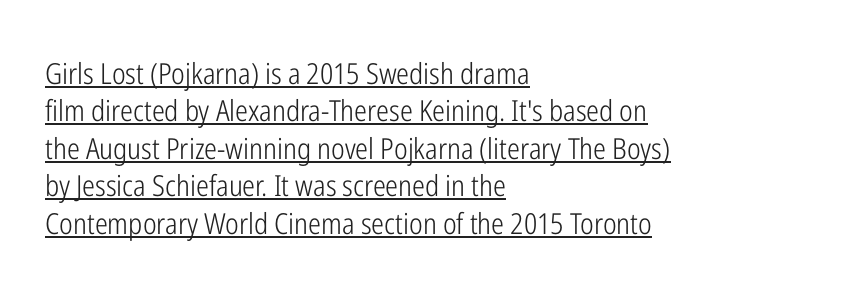
Think standard paragraph weight, or any step lighter than that. The passage shown is typed in a proportional face where columns would drift. The passage is arranged the way most books set body copy — flush left. The passage shown is underscored from start to finish.
